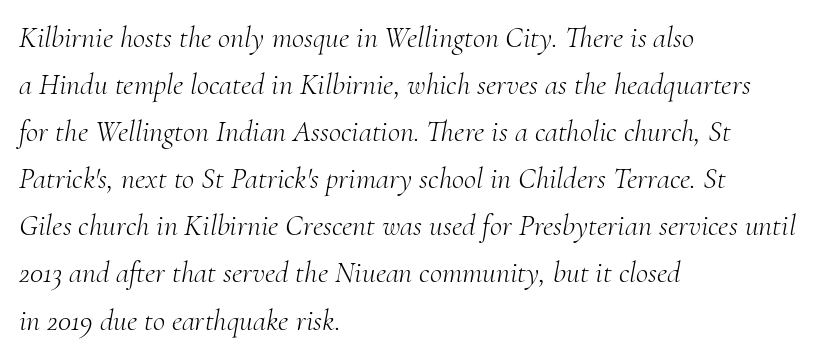
The image shows 30 px light serif type, italic (leaning right); set left-aligned, normal line spacing (1.57x), normal letter spacing, not underlined; medium stroke contrast and a small x-height.
